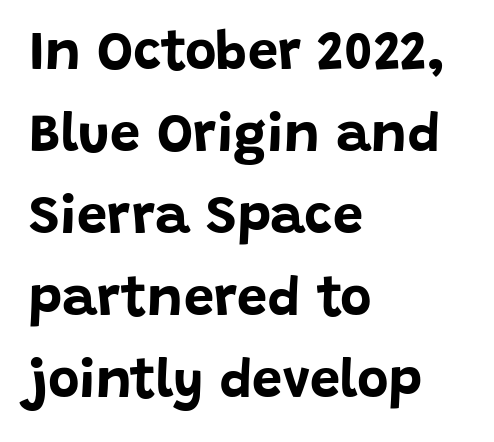
Q: Is the text bold? A: Yes.
Q: Is the text italic (slanted)? A: No, it is upright.
Q: Is the typeface a serif or a sans-serif typeface? A: Sans-serif.
Q: Is the text underlined? A: No.
Q: How is the paragraph aligned? A: Left-aligned.
Q: Is the spacing between letters normal or unusually wide? A: Normal.
Q: Is the spacing between lines tight, normal or loose? A: Normal.
Q: Width (condensed, normal, or wide)? A: Normal.
Q: Stroke contrast? A: Low.
Q: x-height? A: Large.
Q: Monospaced? A: No.
